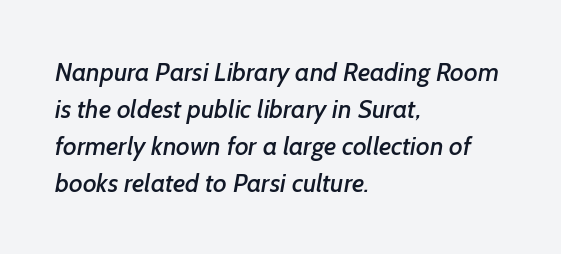
The image shows 26 px text type; set left-aligned, normal line spacing (1.42x), normal letter spacing, not underlined.
